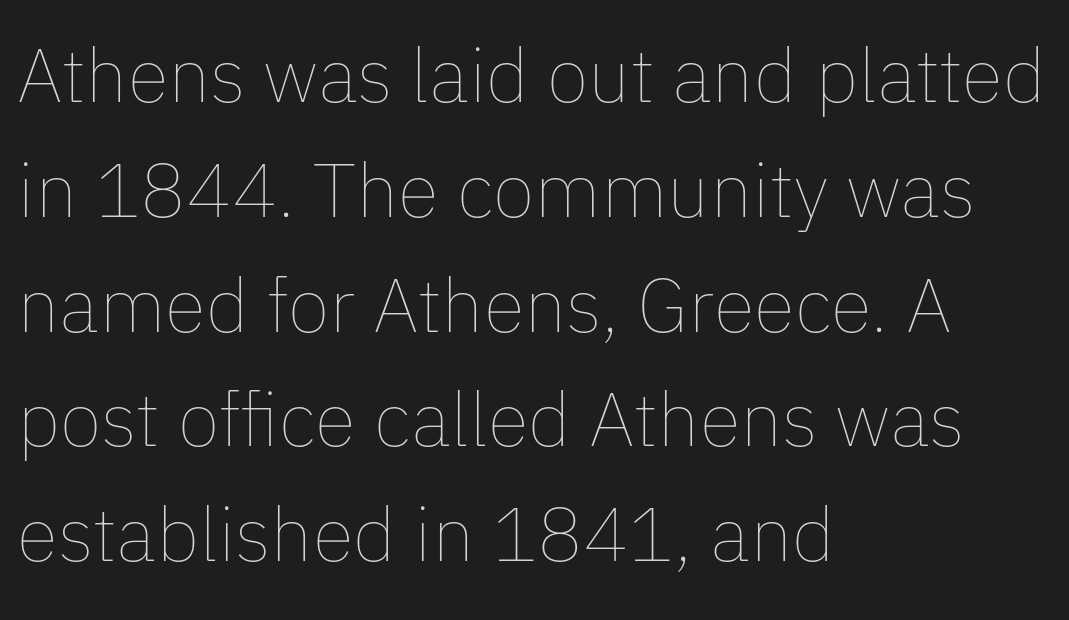
Each line starts at the same left margin while the right side varies. Between one letter and the next there's only the usual sliver of space. This is not heavy type; no bold has been used. The letters advance in unequal steps, a hallmark of proportional type.
